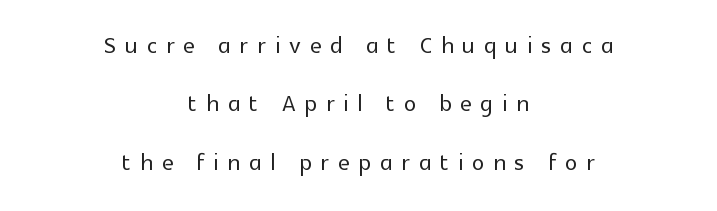
Q: Is the text italic (slanted)? A: No, it is upright.
Q: Is the typeface a serif or a sans-serif typeface? A: Sans-serif.
Q: Is the text underlined? A: No.
Q: How is the paragraph aligned? A: Centered.
Q: Is the spacing between letters normal or unusually wide? A: Unusually wide.
Q: Width (condensed, normal, or wide)? A: Normal.
Q: x-height? A: Medium.
Q: Monospaced? A: No.
